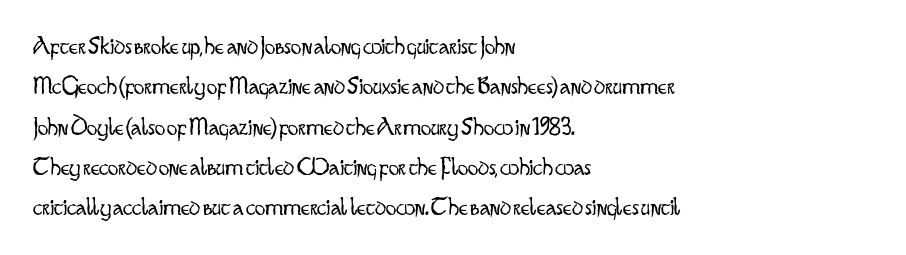
Check the space under the baseline: it is left empty. The type sits square on the baseline with zero lean. Line spacing here is normal. Casual observation: everything's shoved over to the left. Honestly, the letter spacing is just normal — you wouldn't notice it.
